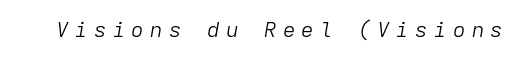
Q: Is the text bold? A: No.
Q: Is the text italic (slanted)? A: Yes, it leans right by about 9 degrees.
Q: Is the text underlined? A: No.
Q: Is the spacing between letters normal or unusually wide? A: Unusually wide.
